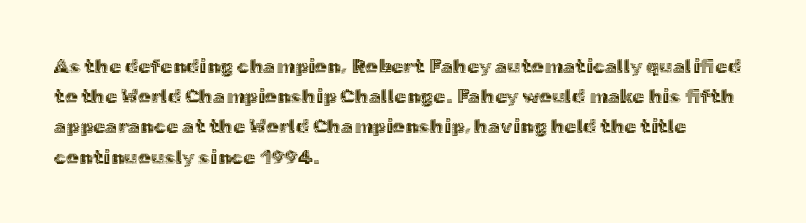
Q: Is the text italic (slanted)? A: No, it is upright.
Q: Is the text underlined? A: No.
Q: How is the paragraph aligned? A: Left-aligned.
Q: Is the spacing between letters normal or unusually wide? A: Normal.
Q: Is the spacing between lines tight, normal or loose? A: Normal.
